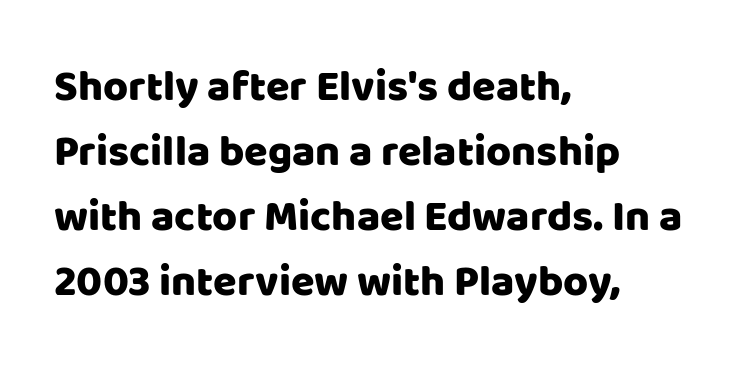
The rag falls on the right side of this text block. These lines were composed using upright roman letters. Each letter keeps its own natural width here, so spacing adapts to shape. Words appear dense and cohesive because spacing is normal. Each letter's strokes conclude bluntly, with no projecting serifs. Quick note: underline off.
